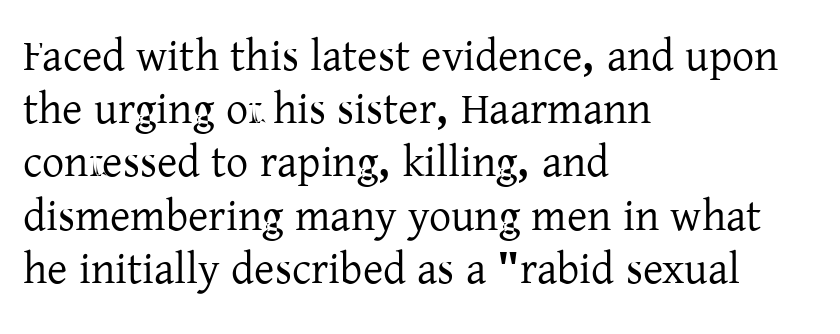
Q: Is the text italic (slanted)? A: No, it is upright.
Q: Is the typeface a serif or a sans-serif typeface? A: Serif.
Q: Is the text underlined? A: No.
Q: How is the paragraph aligned? A: Left-aligned.
Q: Is the spacing between letters normal or unusually wide? A: Normal.
Q: Width (condensed, normal, or wide)? A: Normal.
Q: Stroke contrast? A: Low.
Q: x-height? A: Medium.
Q: Monospaced? A: No.
